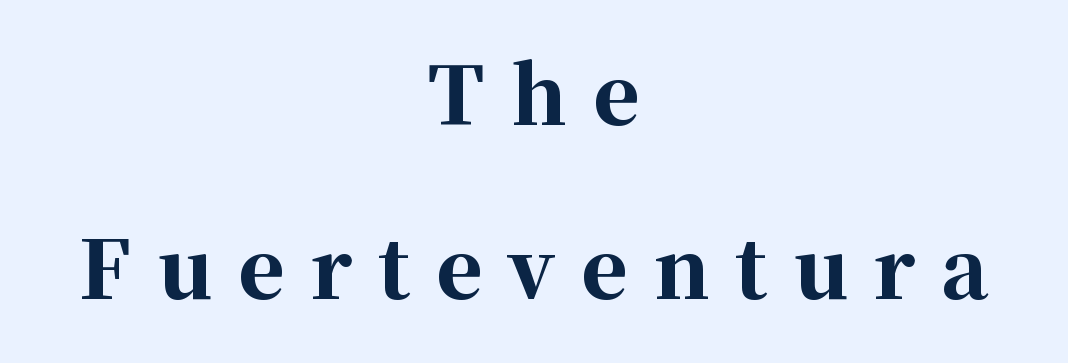
Q: Is the text bold? A: Yes.
Q: Is the text italic (slanted)? A: No, it is upright.
Q: Is the typeface a serif or a sans-serif typeface? A: Serif.
Q: Is the text underlined? A: No.
Q: How is the paragraph aligned? A: Centered.
Q: Is the spacing between letters normal or unusually wide? A: Unusually wide.
Q: Is the spacing between lines tight, normal or loose? A: Loose.
Q: Width (condensed, normal, or wide)? A: Normal.
Q: Stroke contrast? A: High.
Q: x-height? A: Medium.
Q: Monospaced? A: No.
